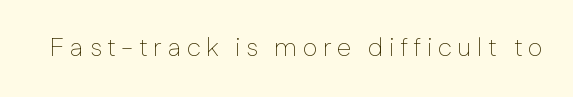
The image shows 26 px text type, upright; set unusually wide letter spacing (+0.21 em), not underlined.
